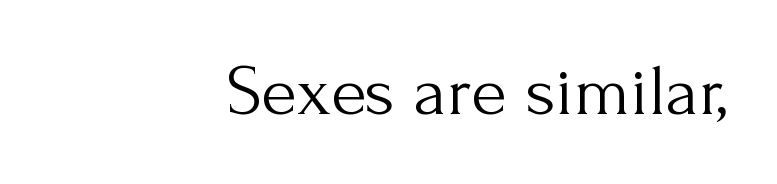
Typeset ragged left — the right edge is the straight one. Between one letter and the next there's only the usual sliver of space. This is serif lettering, the kind often seen in printed books. The font sits on the lighter half of the weight spectrum, regular included.
